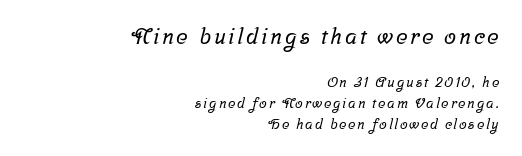
The image shows 22 px text type; set right-aligned, normal line spacing (1.48x), not underlined; the first (top) block is 1.57x larger.
